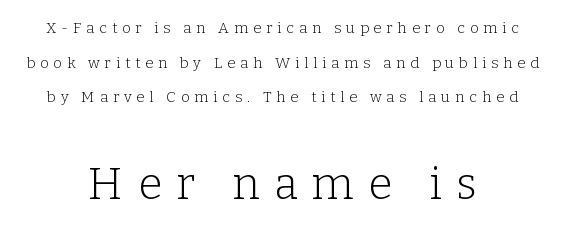
Q: Is the text bold? A: No.
Q: Is the text italic (slanted)? A: No, it is upright.
Q: Is the typeface a serif or a sans-serif typeface? A: Serif.
Q: Is the text underlined? A: No.
Q: How is the paragraph aligned? A: Centered.
Q: Is the spacing between letters normal or unusually wide? A: Unusually wide.
Q: Is the spacing between lines tight, normal or loose? A: Loose.
Q: Which block of text is set in a larger size, the first (top) or the second (bottom)? A: The second (bottom) one.
Q: Width (condensed, normal, or wide)? A: Normal.
Q: Stroke contrast? A: Low.
Q: x-height? A: Medium.
Q: Monospaced? A: No.
